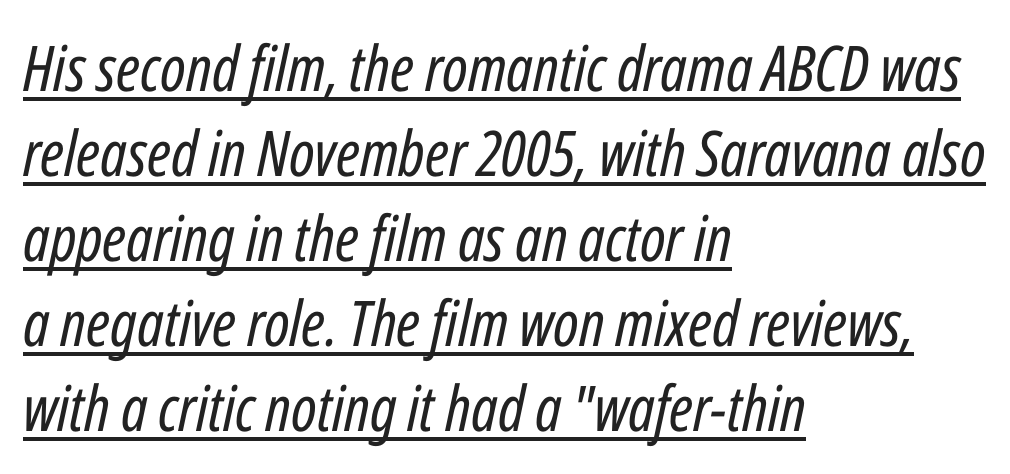
The image shows 63 px regular-weight, condensed type, italic (leaning right); set left-aligned, normal line spacing (1.35x), normal letter spacing, underlined; low stroke contrast and a medium x-height.
